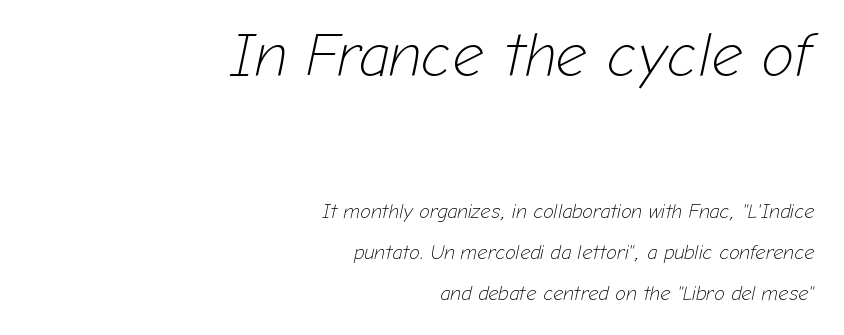
Q: Is the text bold? A: No.
Q: Is the text italic (slanted)? A: Yes, it leans right by about 12 degrees.
Q: Is the text underlined? A: No.
Q: How is the paragraph aligned? A: Right-aligned.
Q: Is the spacing between letters normal or unusually wide? A: Normal.
Q: Is the spacing between lines tight, normal or loose? A: Loose.
Q: Which block of text is set in a larger size, the first (top) or the second (bottom)? A: The first (top) one.
Q: Width (condensed, normal, or wide)? A: Normal.
Q: Stroke contrast? A: Low.
Q: x-height? A: Medium.
Q: Monospaced? A: No.
